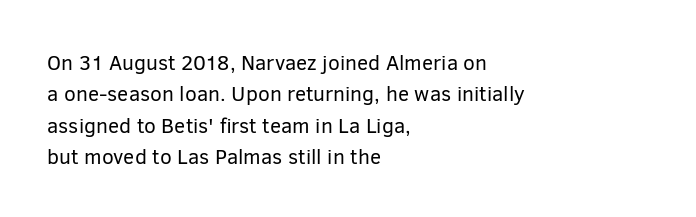
Ordinary non-slanted type is in use. Honestly, the row spacing looks completely unremarkable. These lines keep a tight, regular rhythm from letter to letter. These lines stack with their left ends in a neat column.
